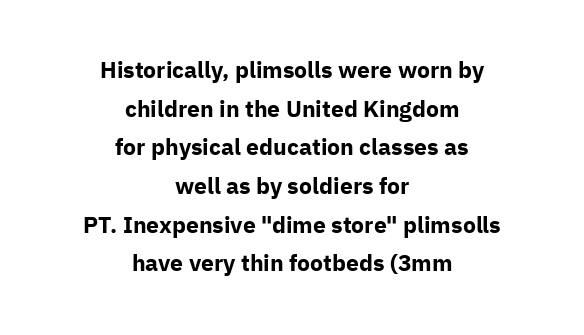
Q: Is the text bold? A: Yes.
Q: Is the text italic (slanted)? A: No, it is upright.
Q: Is the text underlined? A: No.
Q: How is the paragraph aligned? A: Centered.
Q: Is the spacing between letters normal or unusually wide? A: Normal.
Q: Is the spacing between lines tight, normal or loose? A: Normal.
